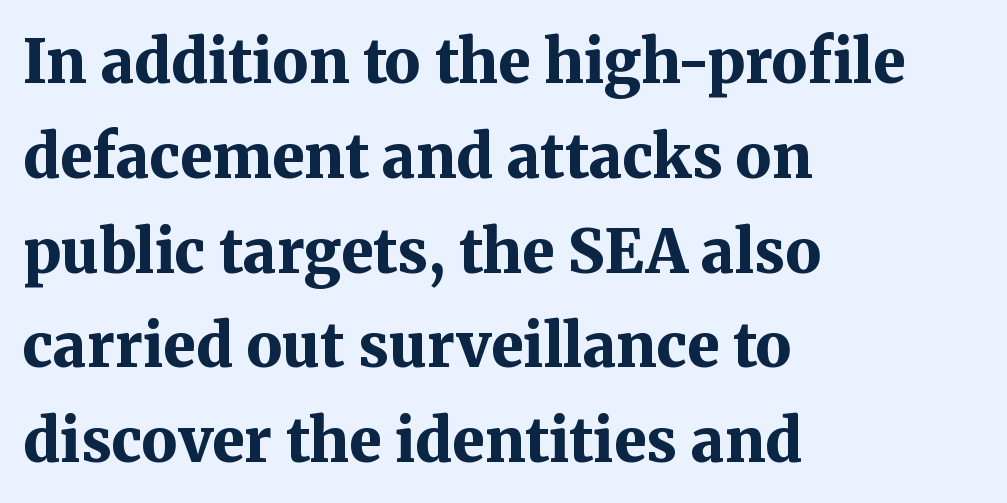
{"serif": "yes", "italic": "no", "bold": "yes", "weight": "bold", "width": "normal", "stroke_contrast": "medium", "x_height": "medium", "monospaced": "no", "underline": "no", "align": "left", "line_spacing": "normal", "line_spacing_ratio": 1.58, "letter_spacing": "normal", "letter_spacing_em": 0.0, "glyph_px": 60}
